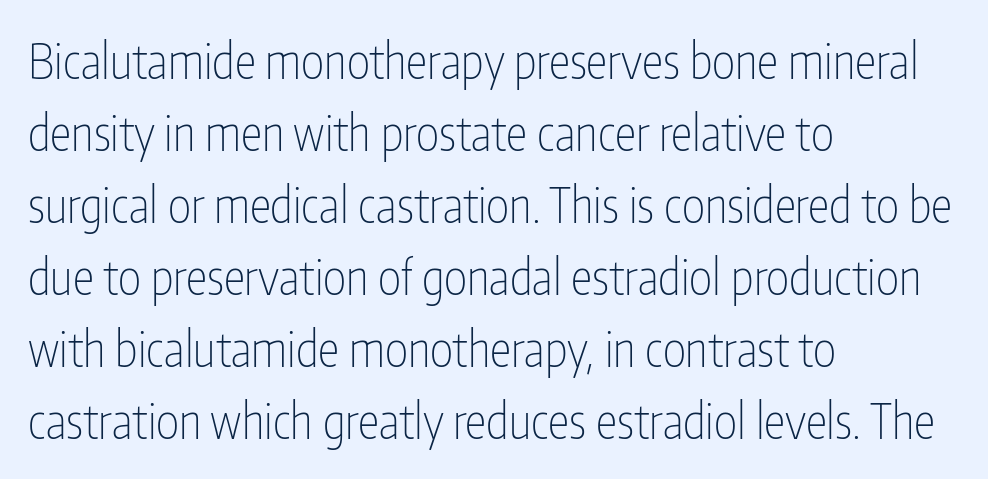
Every character sits straight up, as roman type does. Visually the block forms a straight wall on the left and a jagged coastline on the right. In terms of letterform style, serifs are entirely absent. The glyphs are unaccompanied by any horizontal stroke below them.
